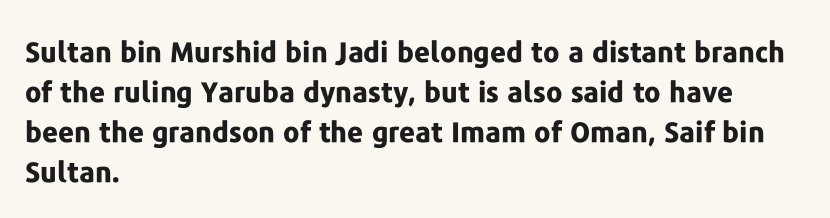
{"serif": "no", "italic": "no", "bold": "yes", "weight": "bold", "width": "normal", "stroke_contrast": "low", "x_height": "medium", "monospaced": "no", "underline": "no", "align": "left", "line_spacing": "normal", "line_spacing_ratio": 1.43, "letter_spacing": "normal", "letter_spacing_em": 0.0, "glyph_px": 28}
